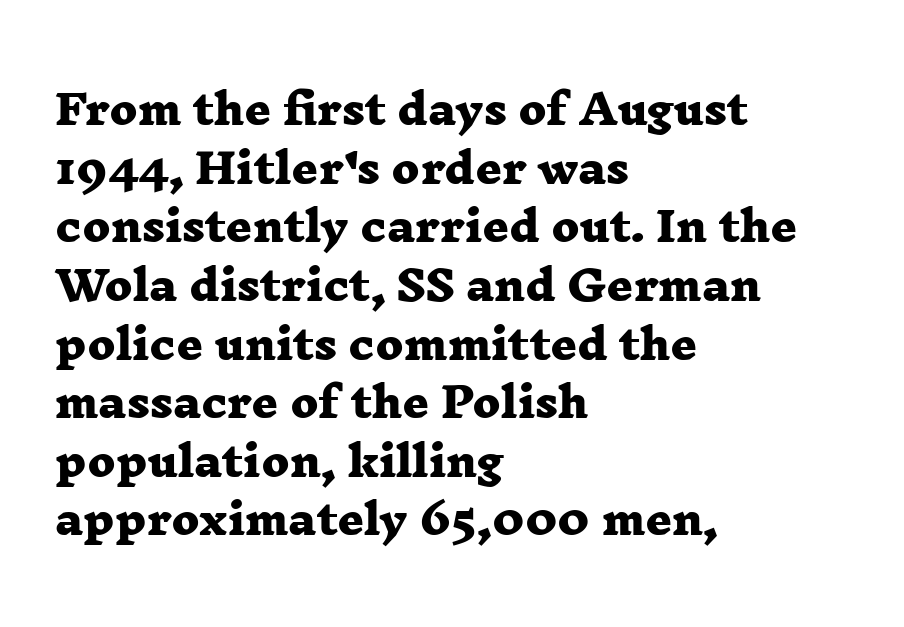
{"serif": "yes", "bold": "yes", "weight": "heavy", "width": "wide", "stroke_contrast": "low", "x_height": "medium", "monospaced": "no", "underline": "no", "align": "left", "line_spacing": "normal", "line_spacing_ratio": 1.43, "letter_spacing": "normal", "letter_spacing_em": 0.0, "glyph_px": 41}
